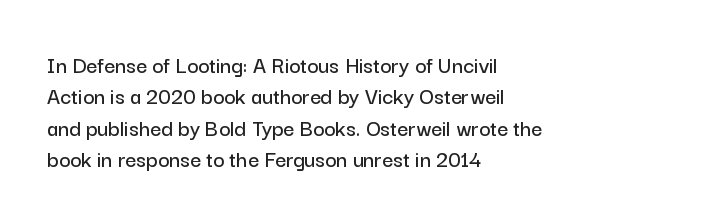
Q: Is the text italic (slanted)? A: No, it is upright.
Q: Is the text underlined? A: No.
Q: How is the paragraph aligned? A: Left-aligned.
Q: Is the spacing between letters normal or unusually wide? A: Normal.
Q: Is the spacing between lines tight, normal or loose? A: Normal.
